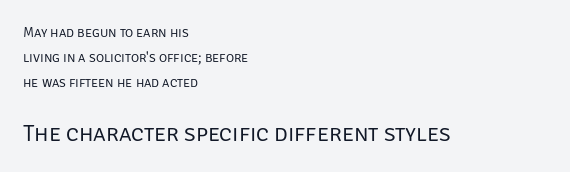
{"italic": "no", "bold": "no", "underline": "no", "align": "left", "line_spacing_ratio": 1.8, "letter_spacing": "normal", "letter_spacing_em": 0.0, "larger_block": "second", "size_ratio": 1.71, "glyph_px": 24}
